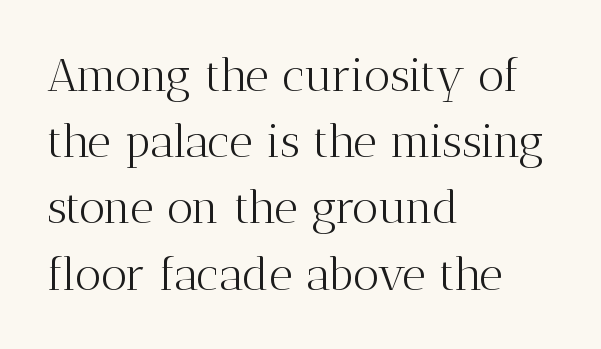
The image shows 46 px light serif type, upright; set left-aligned, normal line spacing (1.44x), normal letter spacing, not underlined; medium stroke contrast and a medium x-height.
